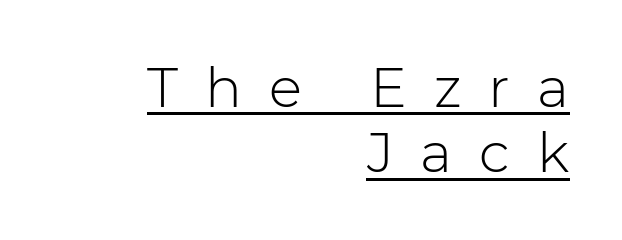
Proportional: the letters do not fall into vertical columns. Layout note: lines flush right. The face looks like a standard text weight, possibly lighter. The specimen includes a rule beneath the text block's lines. Is there any slant? The stems are plumb.
